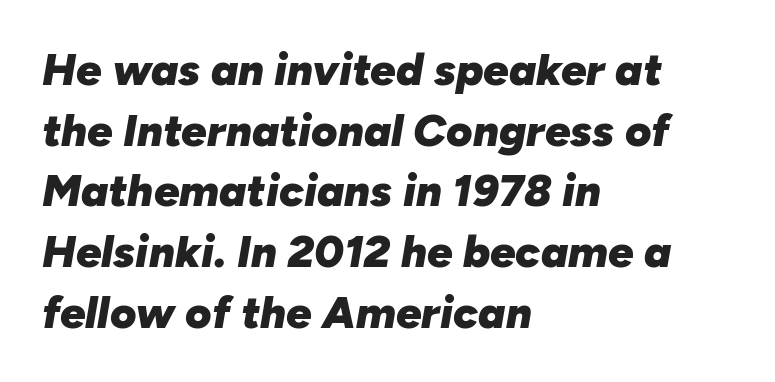
The image shows 45 px heavy type, italic (leaning right); set left-aligned, normal line spacing (1.35x), normal letter spacing, not underlined; low stroke contrast and a medium x-height.
